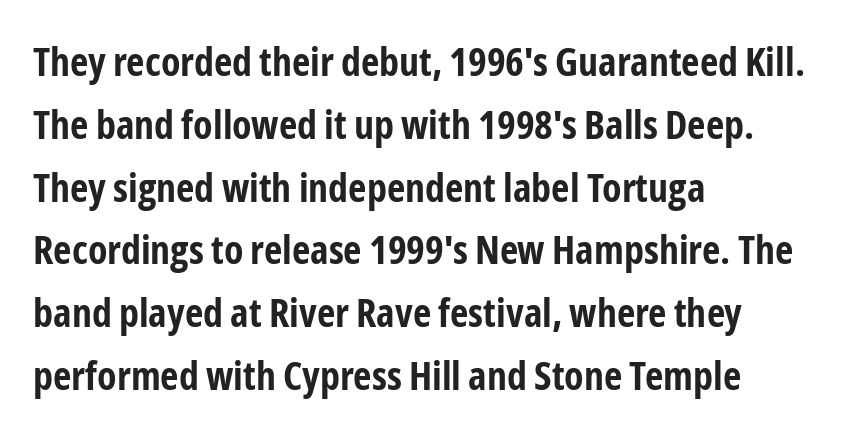
Q: Is the text bold? A: Yes.
Q: Is the text italic (slanted)? A: No, it is upright.
Q: Is the typeface a serif or a sans-serif typeface? A: Sans-serif.
Q: Is the text underlined? A: No.
Q: How is the paragraph aligned? A: Left-aligned.
Q: Is the spacing between letters normal or unusually wide? A: Normal.
Q: Is the spacing between lines tight, normal or loose? A: Normal.
Q: Width (condensed, normal, or wide)? A: Condensed.
Q: Stroke contrast? A: Low.
Q: x-height? A: Medium.
Q: Monospaced? A: No.
